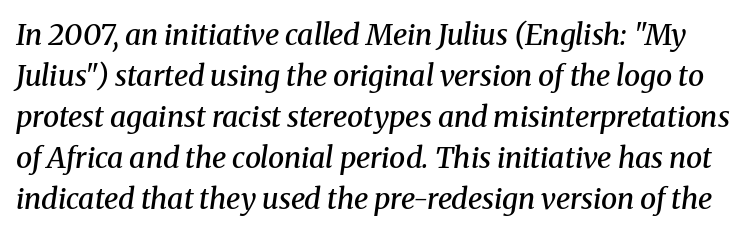
The image shows 29 px semibold serif type, italic (leaning right); set normal line spacing (1.41x), normal letter spacing, not underlined; medium stroke contrast and a medium x-height.
